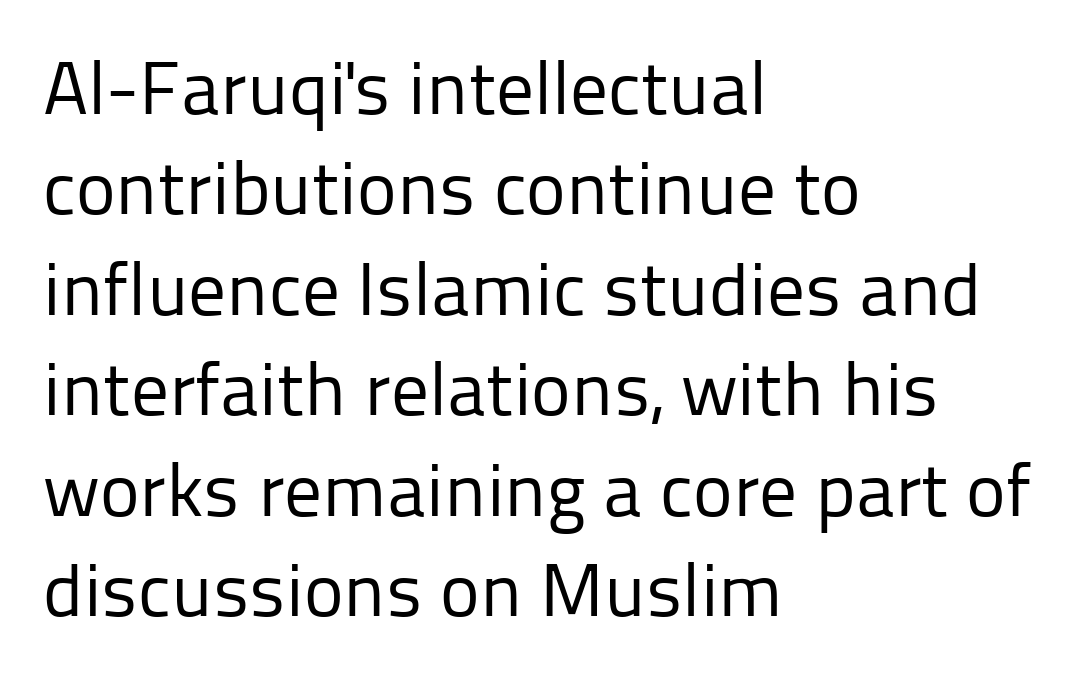
Q: Is the text bold? A: No.
Q: Is the text italic (slanted)? A: No, it is upright.
Q: Is the typeface a serif or a sans-serif typeface? A: Sans-serif.
Q: Is the text underlined? A: No.
Q: How is the paragraph aligned? A: Left-aligned.
Q: Is the spacing between letters normal or unusually wide? A: Normal.
Q: Is the spacing between lines tight, normal or loose? A: Normal.
Q: Width (condensed, normal, or wide)? A: Normal.
Q: Stroke contrast? A: Low.
Q: x-height? A: Medium.
Q: Monospaced? A: No.
